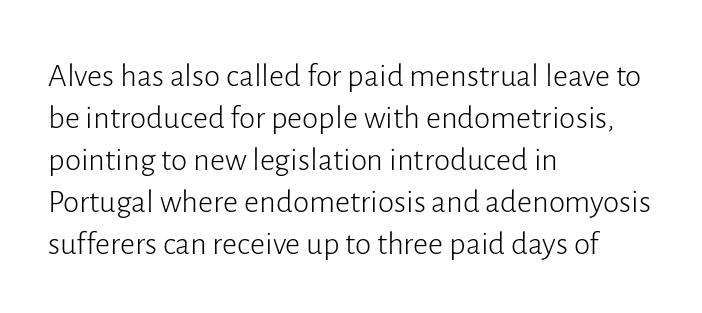
The image shows 33 px light sans-serif type, upright; set left-aligned, normal line spacing (1.27x), normal letter spacing, not underlined; low stroke contrast and a medium x-height.
